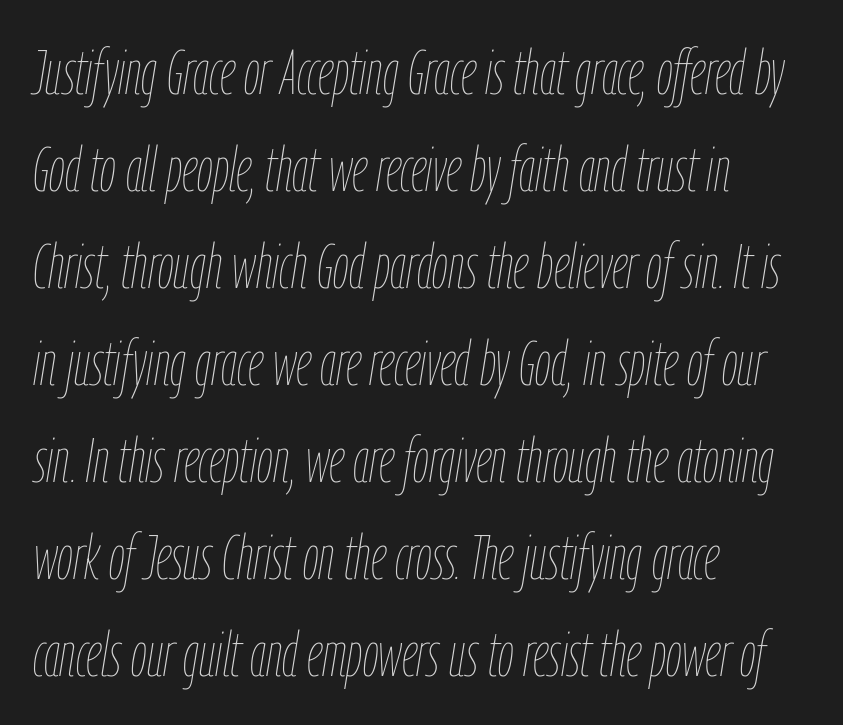
The typography opts for an oblique posture over an upright one. Vertical spacing — default. You could not count columns in this text — the font is proportionally spaced. Which margin do the lines hug? The left one — the right edge is uneven.
